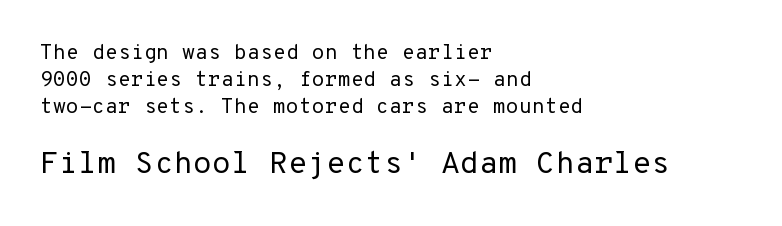
{"serif": "no", "italic": "no", "bold": "no", "weight": "regular", "width": "normal", "stroke_contrast": "low", "x_height": "medium", "monospaced": "yes", "underline": "no", "align": "left", "line_spacing": "normal", "line_spacing_ratio": 1.28, "letter_spacing": "normal", "letter_spacing_em": 0.0, "larger_block": "second", "size_ratio": 1.48, "glyph_px": 31}
